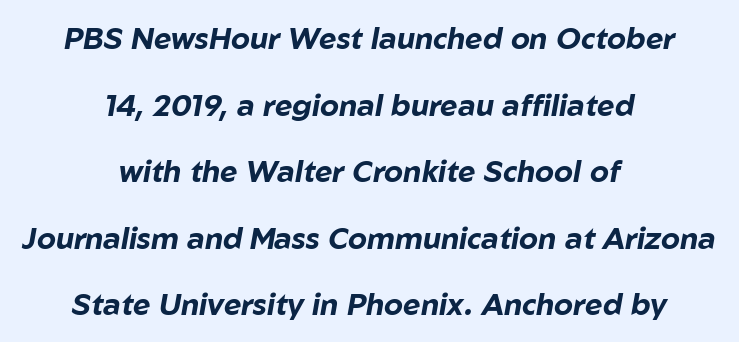
Q: Is the text bold? A: Yes.
Q: Is the text italic (slanted)? A: Yes, it leans right by about 10 degrees.
Q: Is the text underlined? A: No.
Q: How is the paragraph aligned? A: Centered.
Q: Is the spacing between letters normal or unusually wide? A: Normal.
Q: Is the spacing between lines tight, normal or loose? A: Loose.
Q: Width (condensed, normal, or wide)? A: Normal.
Q: Stroke contrast? A: Low.
Q: x-height? A: Medium.
Q: Monospaced? A: No.
